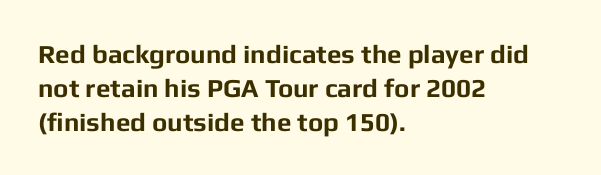
{"italic": "no", "bold": "yes", "underline": "no", "align": "left", "line_spacing": "normal", "line_spacing_ratio": 1.3, "letter_spacing": "normal", "letter_spacing_em": 0.0, "glyph_px": 26}
